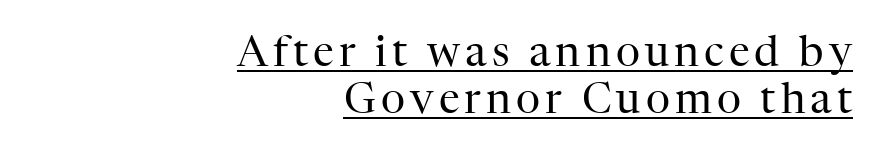
{"serif": "yes", "italic": "no", "bold": "no", "weight": "regular", "width": "normal", "stroke_contrast": "high", "x_height": "medium", "monospaced": "no", "underline": "yes", "align": "right", "line_spacing": "tight", "line_spacing_ratio": 1.12, "glyph_px": 42}
